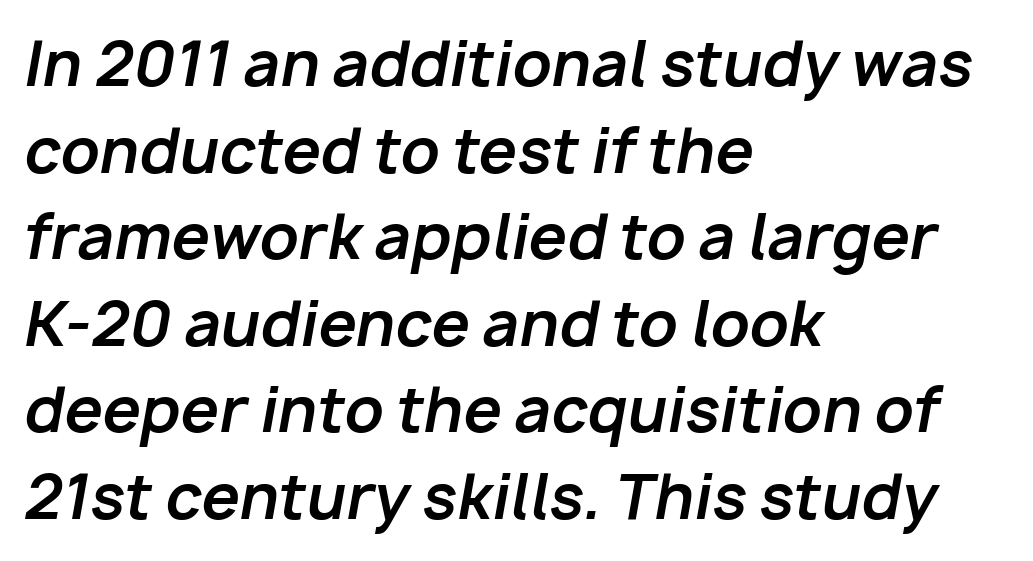
Q: Is the text bold? A: Yes.
Q: Is the text italic (slanted)? A: Yes, it leans right by about 10 degrees.
Q: Is the text underlined? A: No.
Q: How is the paragraph aligned? A: Left-aligned.
Q: Is the spacing between letters normal or unusually wide? A: Normal.
Q: Is the spacing between lines tight, normal or loose? A: Normal.
Q: Width (condensed, normal, or wide)? A: Normal.
Q: Stroke contrast? A: Low.
Q: x-height? A: Medium.
Q: Monospaced? A: No.
